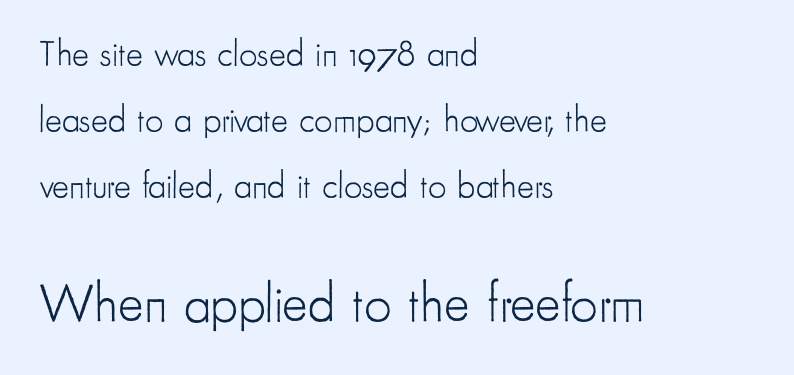
The image shows 54 px light, condensed sans-serif type, upright; set left-aligned, line spacing 1.84x, normal letter spacing, not underlined; the second (bottom) block is 1.5x larger; low stroke contrast and a small x-height.
